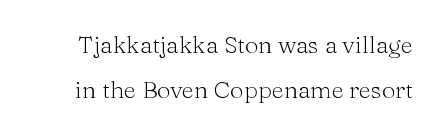
Q: Is the text bold? A: No.
Q: Is the text italic (slanted)? A: No, it is upright.
Q: Is the text underlined? A: No.
Q: Is the spacing between letters normal or unusually wide? A: Normal.
